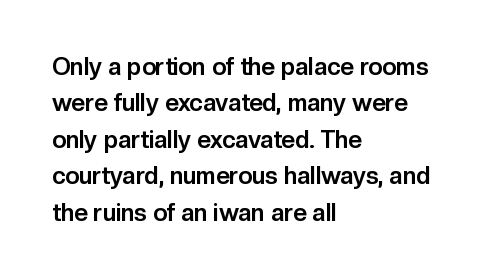
{"italic": "no", "bold": "yes", "underline": "no", "align": "left", "line_spacing": "normal", "line_spacing_ratio": 1.52, "letter_spacing": "normal", "letter_spacing_em": 0.0, "glyph_px": 24}
